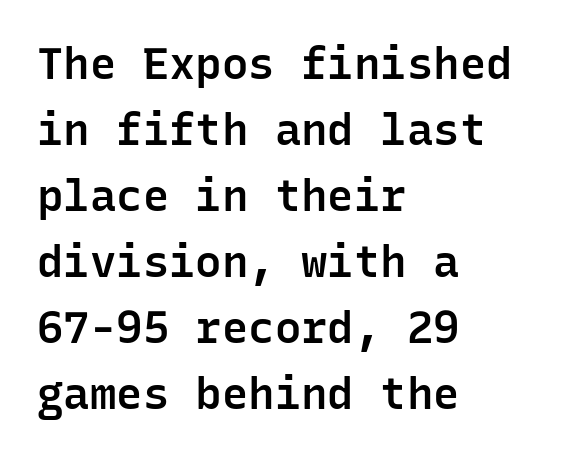
Here the designer chose a console-style face with uniform glyph widths. What kind of face is this? One without serifs — a sans. You could call the tracking neutral — neither tight nor loose. Bold? Not quite — semibold, heavier than regular but stopping short. This is roman type, the default non-slanted kind.
